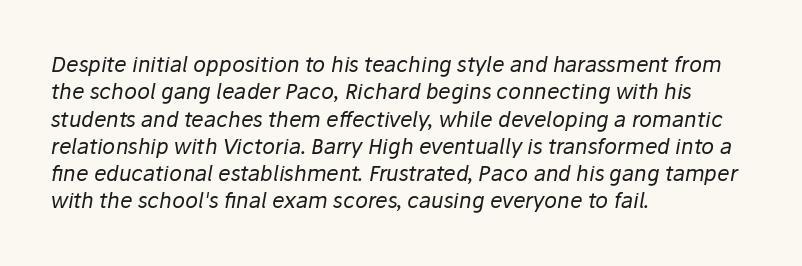
The area under the type is left untouched. Observe the ordinary spacing: letters are neighbours, not strangers. The ragged edge is on the right, which tells us the setting is flush left. The letters are slanted; this is an italic face. On a weight scale, this lands at 450 or below.
